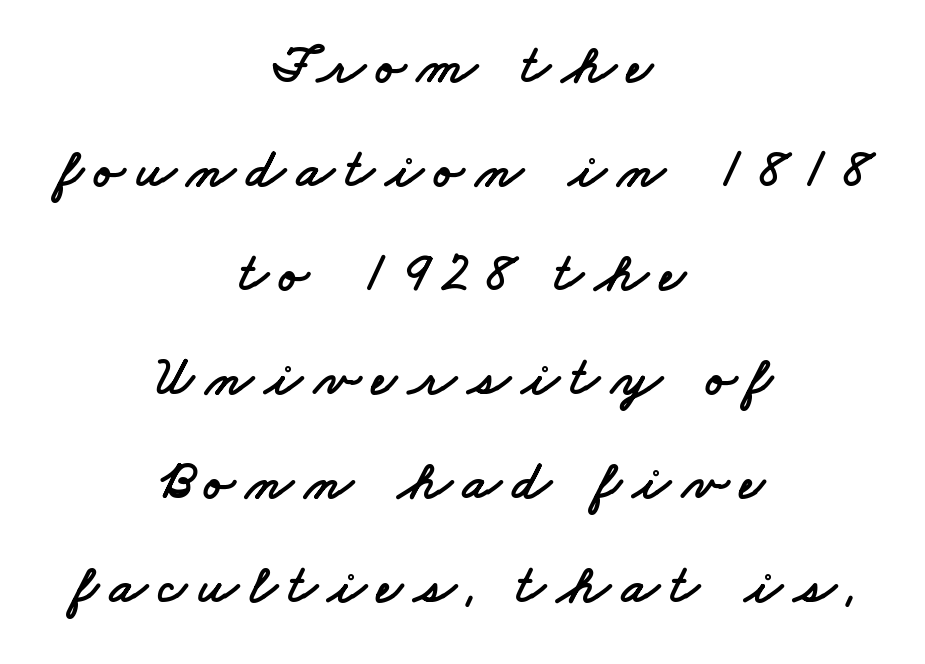
The image shows 55 px wide sans-serif type; set centered, line spacing 1.89x, unusually wide letter spacing (+0.21 em), not underlined; low stroke contrast and a small x-height.
